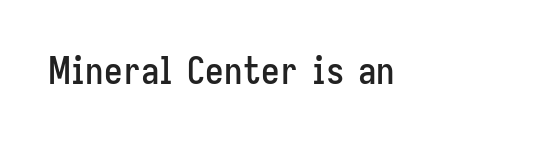
The letters sit at their default tracking, neither squeezed nor spread. The specimen reads as upright at a glance. Proportional: the letters do not fall into vertical columns. Each row of text sits above clean, open space.
